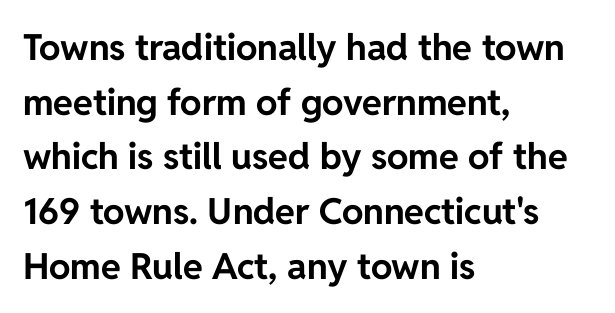
{"serif": "no", "italic": "no", "bold": "yes", "weight": "bold", "width": "normal", "stroke_contrast": "low", "x_height": "medium", "monospaced": "no", "underline": "no", "align": "left", "line_spacing": "normal", "line_spacing_ratio": 1.52, "letter_spacing": "normal", "letter_spacing_em": 0.0, "glyph_px": 36}
